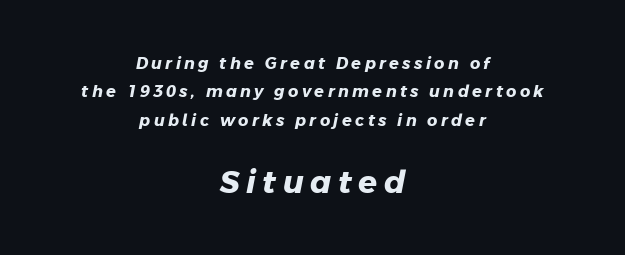
Q: Is the text bold? A: Yes.
Q: Is the typeface a serif or a sans-serif typeface? A: Sans-serif.
Q: Is the text underlined? A: No.
Q: How is the paragraph aligned? A: Centered.
Q: Is the spacing between letters normal or unusually wide? A: Unusually wide.
Q: Which block of text is set in a larger size, the first (top) or the second (bottom)? A: The second (bottom) one.
Q: Width (condensed, normal, or wide)? A: Normal.
Q: Stroke contrast? A: Low.
Q: x-height? A: Medium.
Q: Monospaced? A: No.
